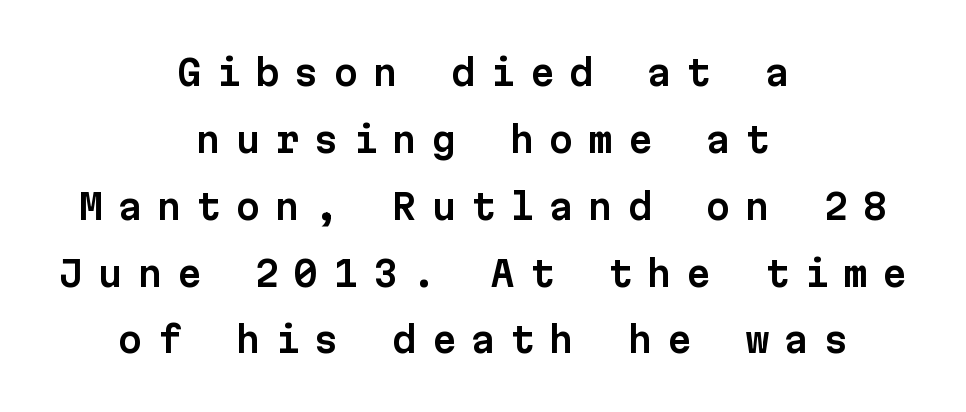
Q: Is the text italic (slanted)? A: No, it is upright.
Q: Is the typeface a serif or a sans-serif typeface? A: Sans-serif.
Q: Is the text underlined? A: No.
Q: How is the paragraph aligned? A: Centered.
Q: Is the spacing between letters normal or unusually wide? A: Unusually wide.
Q: Is the spacing between lines tight, normal or loose? A: Loose.
Q: Width (condensed, normal, or wide)? A: Normal.
Q: Stroke contrast? A: Low.
Q: x-height? A: Medium.
Q: Monospaced? A: Yes.
